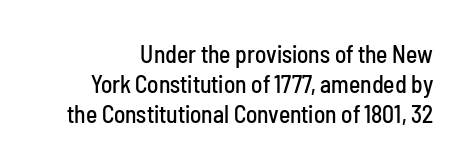
Unlike italic type, these characters show no tilt at all. This sample keeps an unexceptional amount of space between lines. Words float on clear page, feet unadorned. Spacing between characters is what you'd get straight out of the box.
